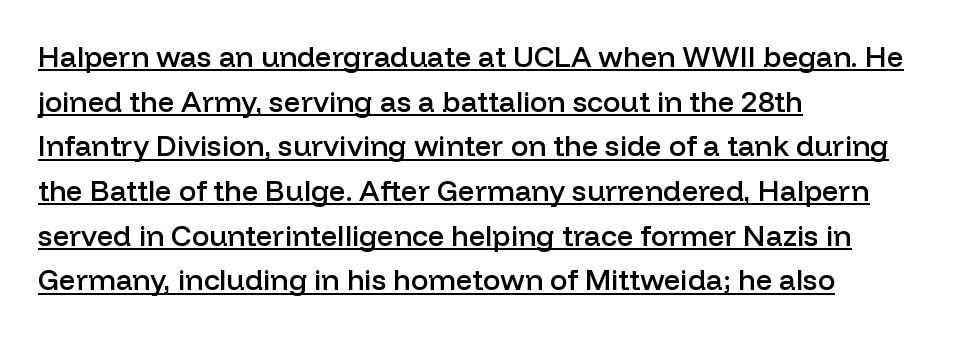
Q: Is the text bold? A: Semi-bold.
Q: Is the text italic (slanted)? A: No, it is upright.
Q: Is the typeface a serif or a sans-serif typeface? A: Sans-serif.
Q: Is the text underlined? A: Yes.
Q: How is the paragraph aligned? A: Left-aligned.
Q: Is the spacing between letters normal or unusually wide? A: Normal.
Q: Is the spacing between lines tight, normal or loose? A: Normal.
Q: Width (condensed, normal, or wide)? A: Normal.
Q: Stroke contrast? A: Low.
Q: x-height? A: Medium.
Q: Monospaced? A: No.
